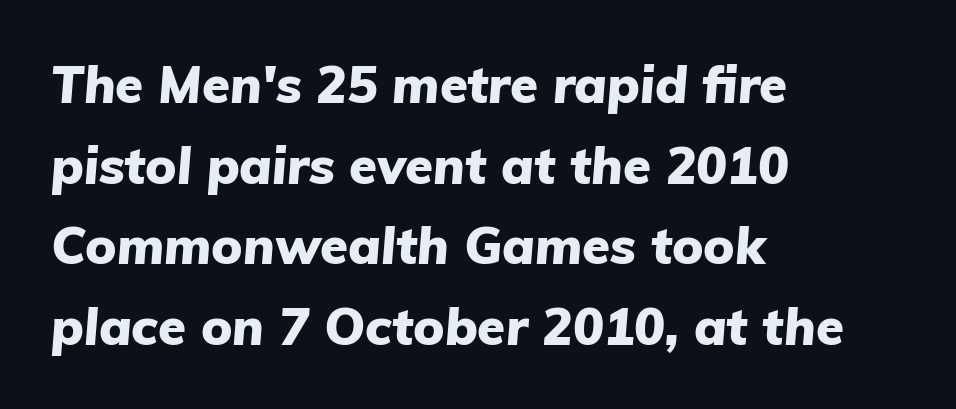
{"italic": "yes", "lean": "right", "slant_degrees": 5, "bold": "yes", "weight": "heavy", "width": "normal", "stroke_contrast": "low", "x_height": "medium", "monospaced": "no", "underline": "no", "align": "left", "line_spacing": "normal", "line_spacing_ratio": 1.58, "letter_spacing": "normal", "letter_spacing_em": 0.0, "glyph_px": 51}
